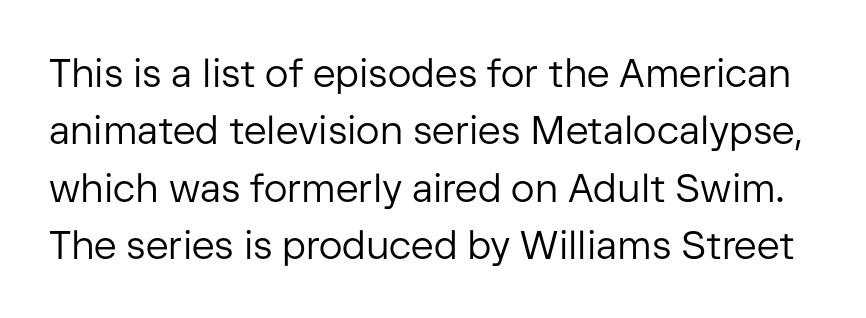
Q: Is the text bold? A: No.
Q: Is the text italic (slanted)? A: No, it is upright.
Q: Is the typeface a serif or a sans-serif typeface? A: Sans-serif.
Q: Is the text underlined? A: No.
Q: Is the spacing between letters normal or unusually wide? A: Normal.
Q: Is the spacing between lines tight, normal or loose? A: Normal.
Q: Width (condensed, normal, or wide)? A: Normal.
Q: Stroke contrast? A: Low.
Q: x-height? A: Medium.
Q: Monospaced? A: No.
